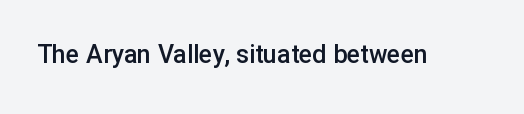
{"italic": "no", "bold": "semi", "underline": "no", "letter_spacing": "normal", "letter_spacing_em": 0.0, "glyph_px": 25}
